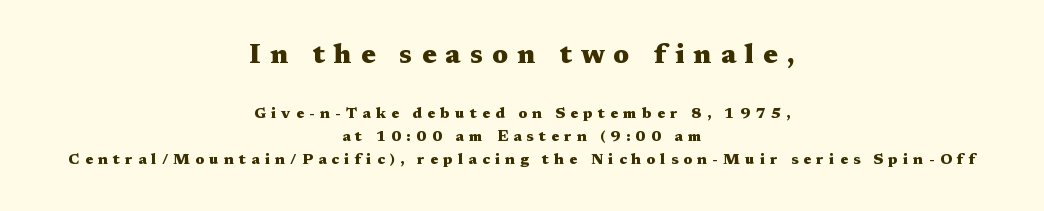
Typographic density is high because the face is bold. Visually the block forms a symmetrical silhouette, jagged on both flanks. Does the bottom block carry the larger type? No, the top block does. Words float on clear page, feet unadorned.
